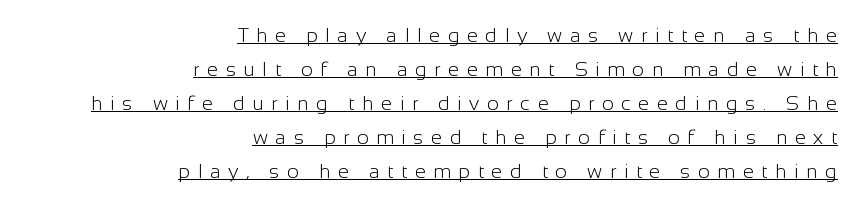
{"italic": "no", "bold": "no", "underline": "yes", "align": "right", "line_spacing": "normal", "line_spacing_ratio": 1.7, "letter_spacing": "wide", "letter_spacing_em": 0.38, "glyph_px": 20}
